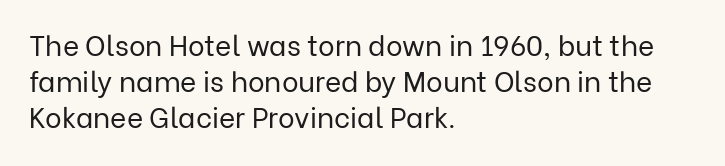
{"serif": "no", "italic": "no", "bold": "no", "weight": "regular", "width": "normal", "stroke_contrast": "low", "x_height": "medium", "monospaced": "no", "underline": "no", "align": "left", "line_spacing": "normal", "line_spacing_ratio": 1.29, "letter_spacing": "normal", "letter_spacing_em": 0.0, "glyph_px": 28}
